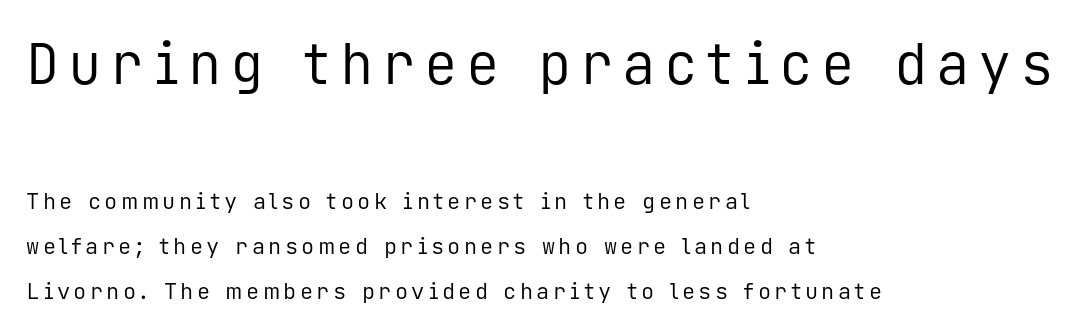
The image shows 56 px regular-weight sans-serif type, upright, monospaced; set left-aligned, loose line spacing (2.05x), not underlined; the first (top) block is 2.55x larger; low stroke contrast and a medium x-height.
